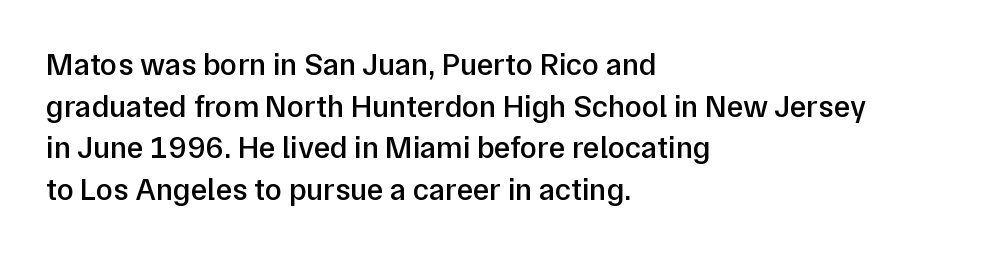
The image shows 31 px semibold sans-serif type, upright; set left-aligned, normal line spacing (1.34x), normal letter spacing, not underlined; low stroke contrast and a medium x-height.
